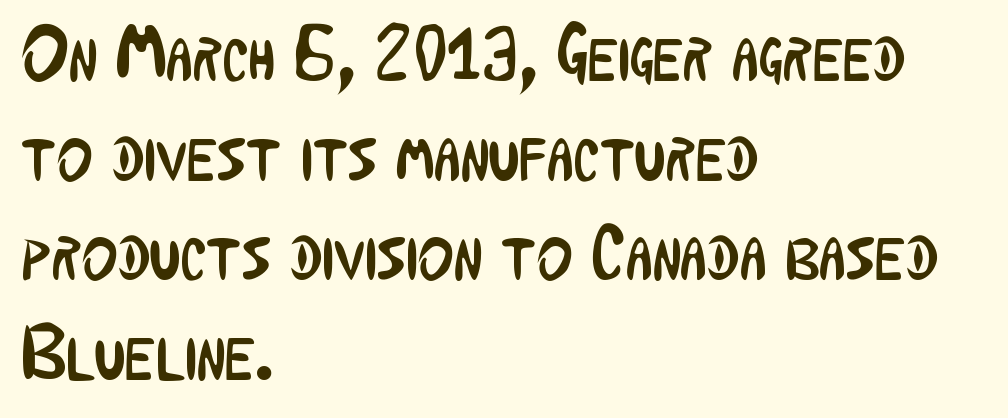
Q: Is the text bold? A: No.
Q: Is the text italic (slanted)? A: No, it is upright.
Q: Is the typeface a serif or a sans-serif typeface? A: Sans-serif.
Q: Is the text underlined? A: No.
Q: How is the paragraph aligned? A: Left-aligned.
Q: Is the spacing between letters normal or unusually wide? A: Normal.
Q: Is the spacing between lines tight, normal or loose? A: Normal.
Q: Width (condensed, normal, or wide)? A: Condensed.
Q: Stroke contrast? A: Low.
Q: x-height? A: Medium.
Q: Monospaced? A: No.
